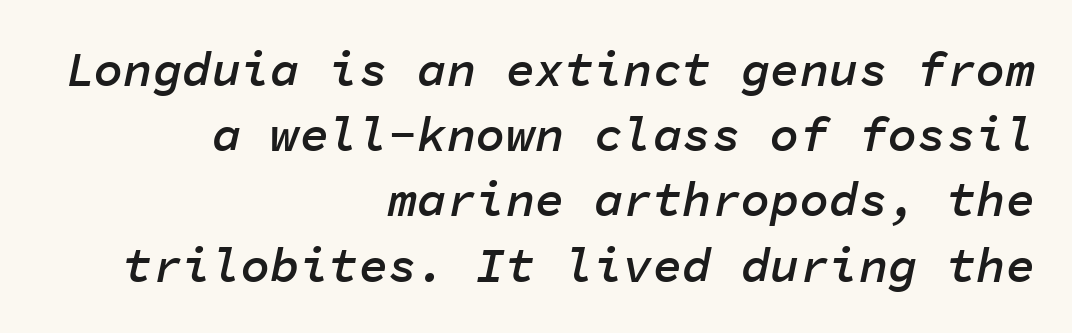
{"italic": "yes", "lean": "right", "slant_degrees": 11, "bold": "semi", "weight": "semibold", "width": "normal", "stroke_contrast": "low", "x_height": "medium", "monospaced": "yes", "underline": "no", "align": "right", "line_spacing": "normal", "line_spacing_ratio": 1.33, "letter_spacing": "normal", "letter_spacing_em": 0.0, "glyph_px": 49}
